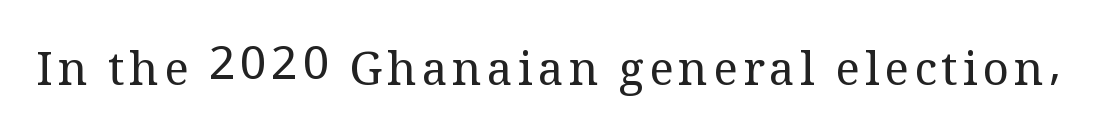
Compared with a typical body face, this is equally light or lighter still. Underlining? Definitely not there. Think of a printed novel: that variable character pitch is what you see here. A typesetter would label this face a serif. Do the letters lean? They stand straight.
